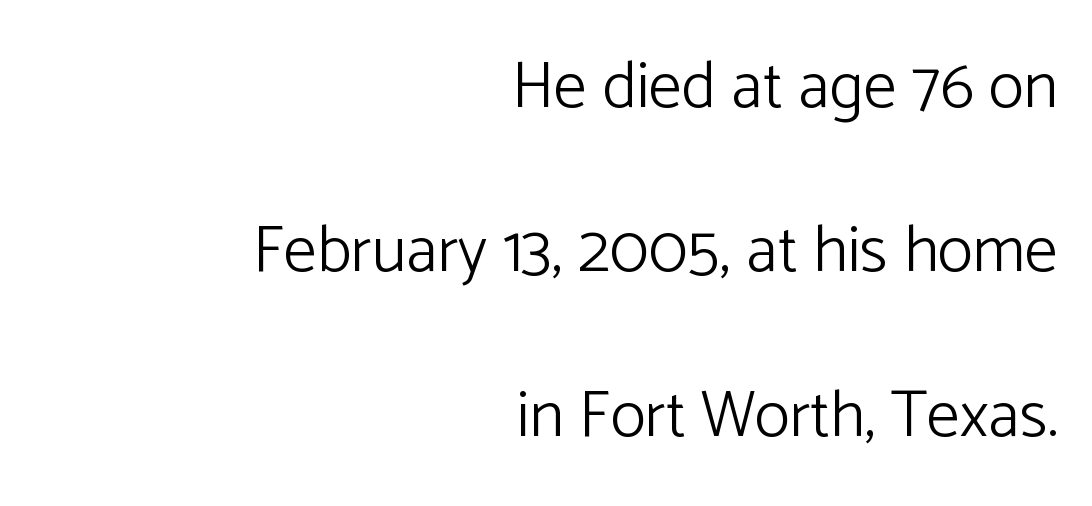
{"serif": "no", "italic": "no", "bold": "no", "weight": "light", "width": "normal", "stroke_contrast": "low", "x_height": "medium", "monospaced": "no", "underline": "no", "align": "right", "line_spacing": "loose", "line_spacing_ratio": 2.49, "letter_spacing": "normal", "letter_spacing_em": 0.0, "glyph_px": 66}
